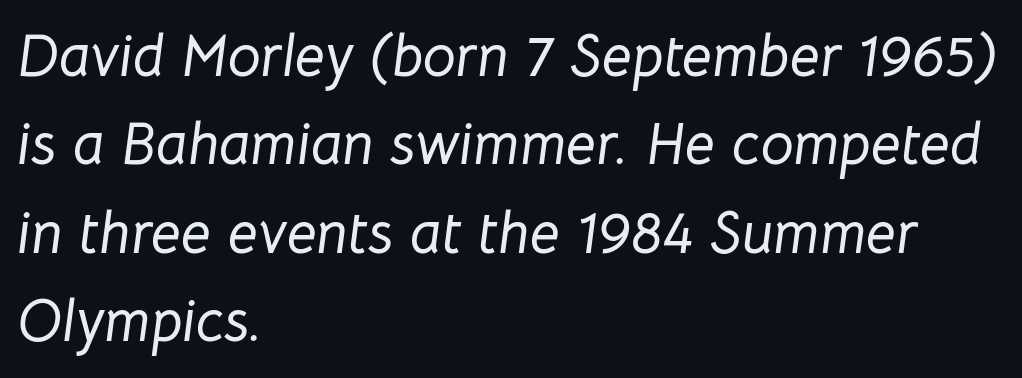
These lines keep a tight, regular rhythm from letter to letter. Horizontal bands of white between lines are of average thickness. Think of a printed novel: that variable character pitch is what you see here. Lines of text with bare space underneath.
